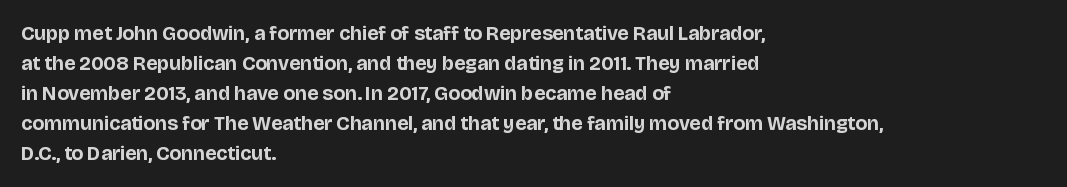
Alignment: flush left. Tall strokes in this sample are plumb rather than angled. Successive baselines arrive at the customary interval. The rendering uses a bold face; every stroke is thick and dark. The specimen omits any rule beneath the text block's lines. Short note: letters normally spaced.
